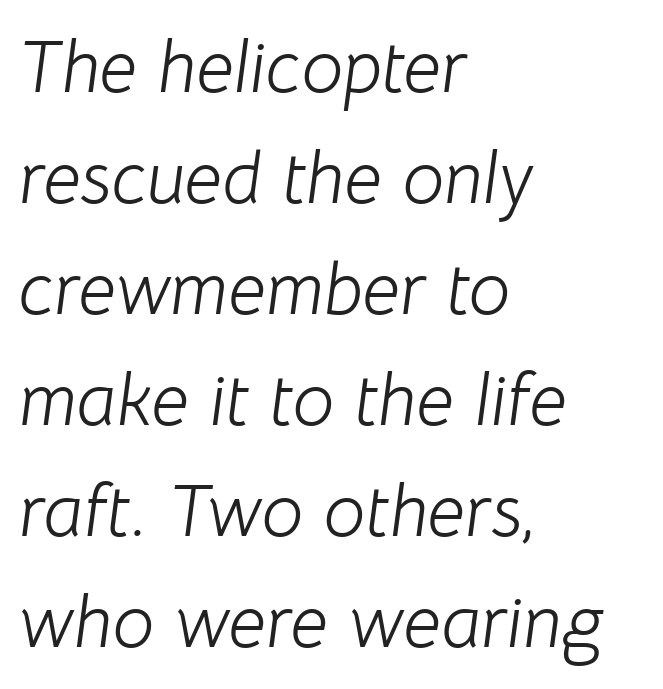
Q: Is the text bold? A: No.
Q: Is the text italic (slanted)? A: Yes, it leans right by about 8 degrees.
Q: Is the text underlined? A: No.
Q: How is the paragraph aligned? A: Left-aligned.
Q: Is the spacing between letters normal or unusually wide? A: Normal.
Q: Is the spacing between lines tight, normal or loose? A: Normal.
Q: Width (condensed, normal, or wide)? A: Normal.
Q: Stroke contrast? A: Low.
Q: x-height? A: Medium.
Q: Monospaced? A: No.
